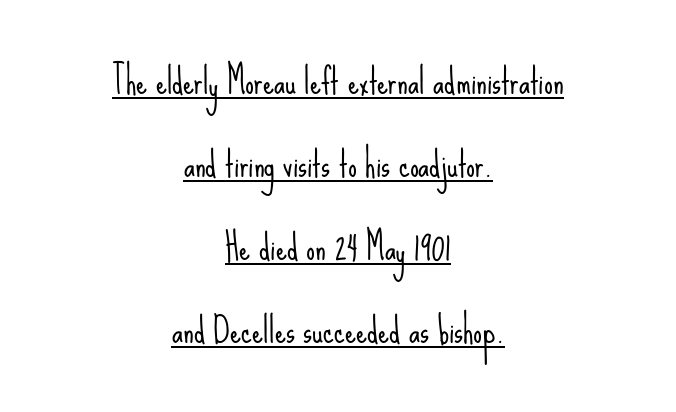
The image shows 35 px light, condensed sans-serif type, upright; set centered, loose line spacing (2.37x), normal letter spacing, underlined; low stroke contrast and a small x-height.
